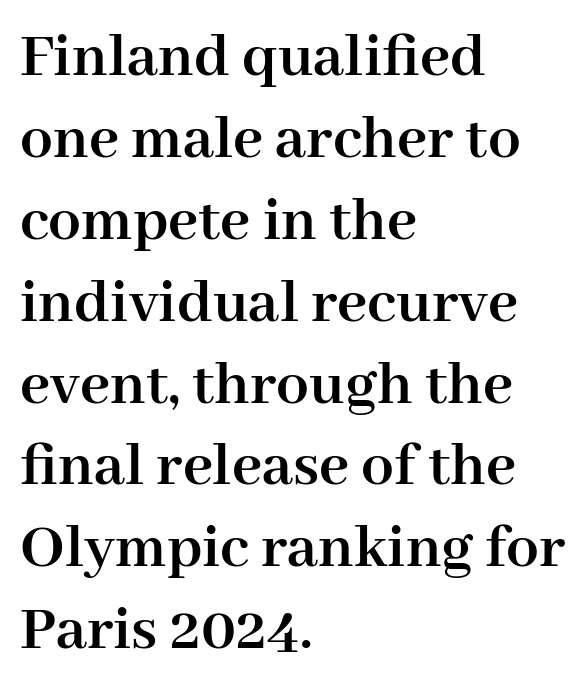
The paragraph shown leans on its left margin. The face used here is proportionally spaced, like ordinary book or web type. Quick note: interline space is typical. Short note: letters normally spaced. Does the lettering tilt? It doesn't — this is upright.
